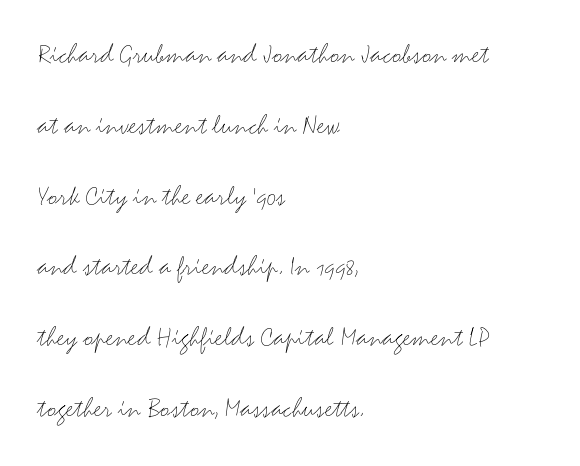
{"serif": "no", "bold": "no", "weight": "light", "width": "wide", "stroke_contrast": "medium", "x_height": "small", "monospaced": "no", "underline": "no", "align": "left", "line_spacing": "loose", "line_spacing_ratio": 2.44, "letter_spacing": "normal", "letter_spacing_em": 0.0, "glyph_px": 29}
